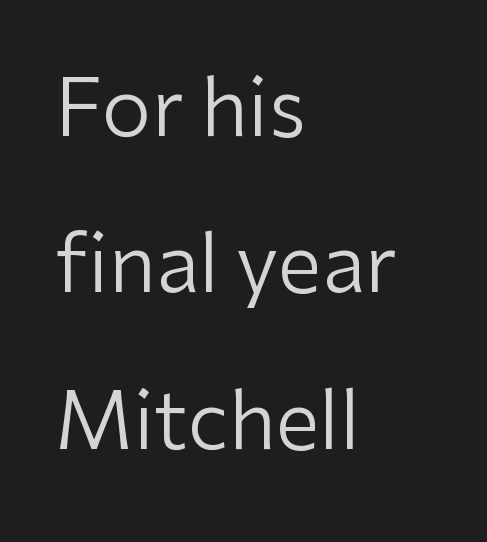
The image shows 79 px regular-weight sans-serif type, upright; set left-aligned, loose line spacing (1.98x), normal letter spacing, not underlined; low stroke contrast and a medium x-height.
